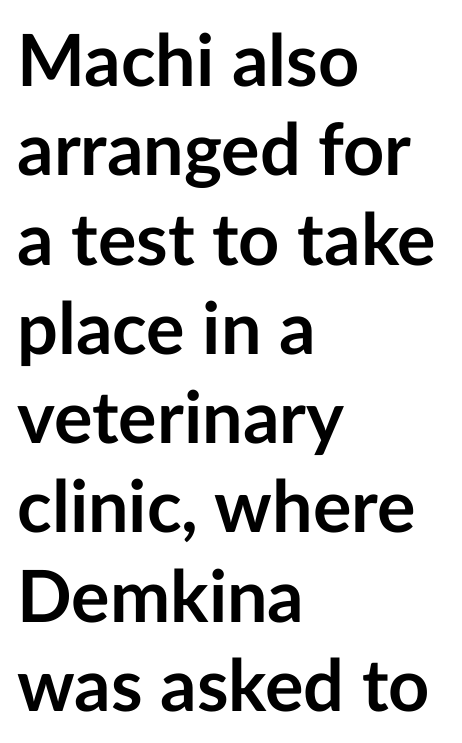
{"serif": "no", "italic": "no", "bold": "yes", "weight": "semibold", "width": "normal", "stroke_contrast": "low", "x_height": "medium", "monospaced": "no", "underline": "no", "align": "left", "line_spacing_ratio": 1.24, "letter_spacing": "normal", "letter_spacing_em": 0.0, "glyph_px": 72}
